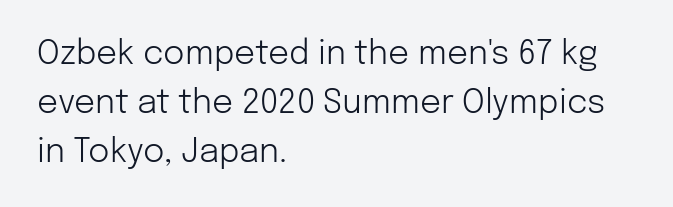
{"serif": "no", "italic": "no", "bold": "no", "weight": "light", "width": "normal", "stroke_contrast": "low", "x_height": "medium", "monospaced": "no", "underline": "no", "align": "left", "line_spacing": "normal", "line_spacing_ratio": 1.48, "letter_spacing": "normal", "letter_spacing_em": 0.0, "glyph_px": 33}
